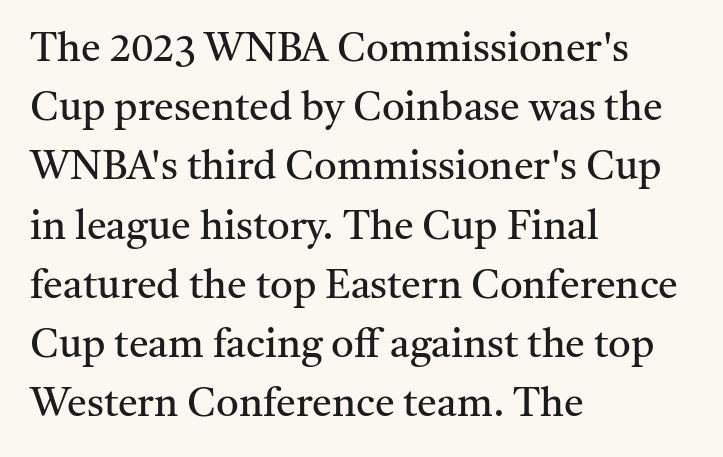
{"serif": "yes", "italic": "no", "bold": "no", "weight": "regular", "width": "normal", "stroke_contrast": "medium", "x_height": "medium", "monospaced": "no", "underline": "no", "align": "left", "line_spacing": "normal", "line_spacing_ratio": 1.48, "letter_spacing": "normal", "letter_spacing_em": 0.0, "glyph_px": 40}
